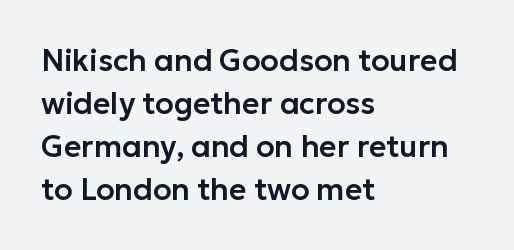
The image shows 30 px sans-serif type, upright; set left-aligned, normal line spacing (1.43x), normal letter spacing, not underlined; low stroke contrast and a medium x-height.
